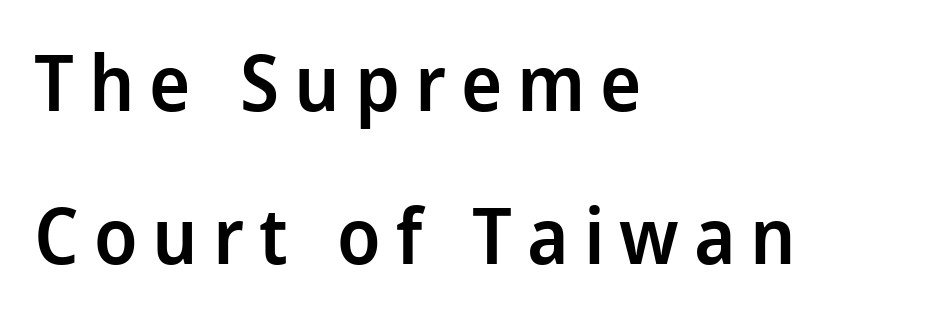
{"serif": "no", "italic": "no", "bold": "semi", "weight": "semibold", "width": "condensed", "stroke_contrast": "low", "x_height": "large", "monospaced": "no", "underline": "no", "align": "left", "line_spacing": "loose", "line_spacing_ratio": 1.96, "glyph_px": 78}
